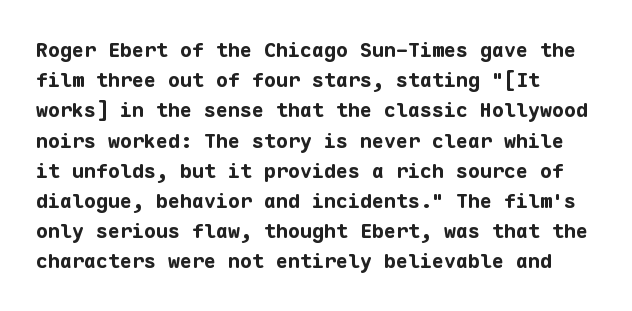
The image shows 20 px bold type, upright; set normal line spacing (1.51x), normal letter spacing, not underlined.
